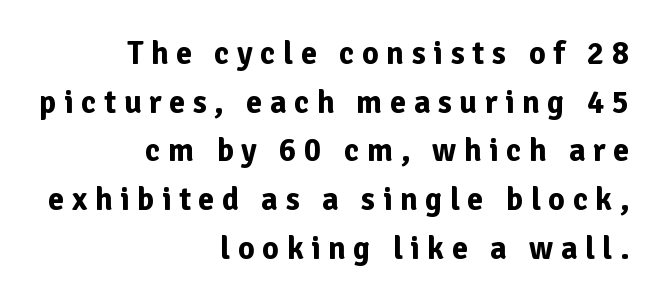
Each row of text sits above clean, open space. Interline gaps are of average width in this sample. The lines are quadded right. Note: no serifs on the glyphs. A typesetter would mark this as roman, not italic. Compared with typical body copy, the letter spacing here is much looser.
